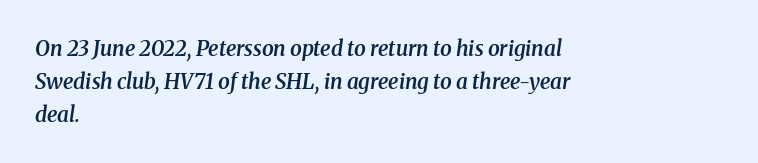
No word sits above an underline. The block of text has a typical density, with ordinary space between rows. Tall strokes in this sample are angled rather than plumb. Summary of weight: moderately heavy, a semibold. Where is the straight margin? On the left. Each word holds together tightly as a unit, with standard inter-letter gaps.
